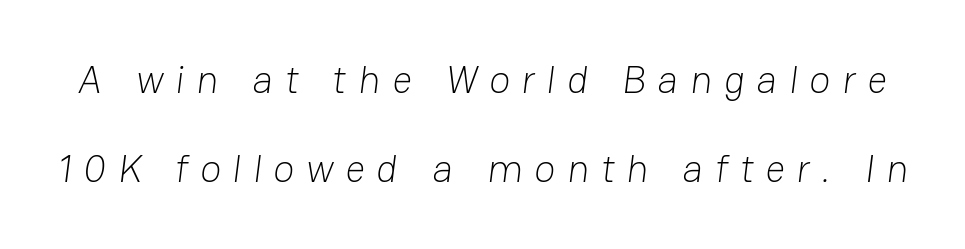
The gaps between neighbouring characters are conspicuously large. The block of text is sparse from top to bottom, with ample space between rows. This sample has the flowing, uneven cadence of proportional lettering. The strokes carry an ordinary text weight at most. Are there feet on the stems? There aren't — it's a sans.
